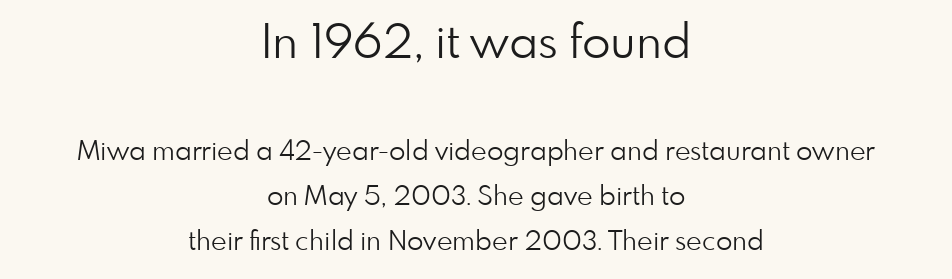
These lines are rendered in a variable-pitch font. These lines keep a tight, regular rhythm from letter to letter. A student would call this center alignment; a typographer would say set centered. Glance below the letters and you will spot only blank space. Each letter's strokes conclude bluntly, with no projecting serifs. The characters are drawn with everyday or finer stroke widths.
